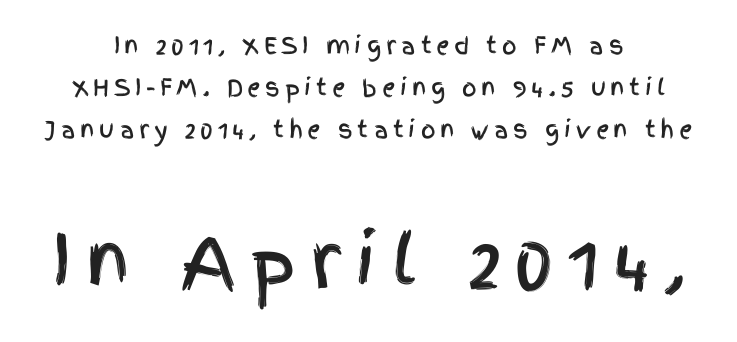
The image shows 70 px condensed sans-serif type, upright; set line spacing 1.82x, unusually wide letter spacing (+0.2 em), not underlined; the second (bottom) block is 3.04x larger; a large x-height.
